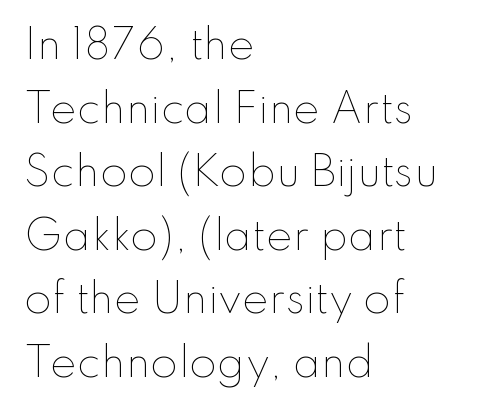
The paragraph shown leans on its left margin. Is this a fixed-width face? No — the glyphs have proportional, varying widths. Lines of text with bare space underneath. The line-height multiplier appears to be the usual default. Tall strokes in this sample are plumb rather than angled. Standard letterfit; no display-style spreading of the glyphs.
